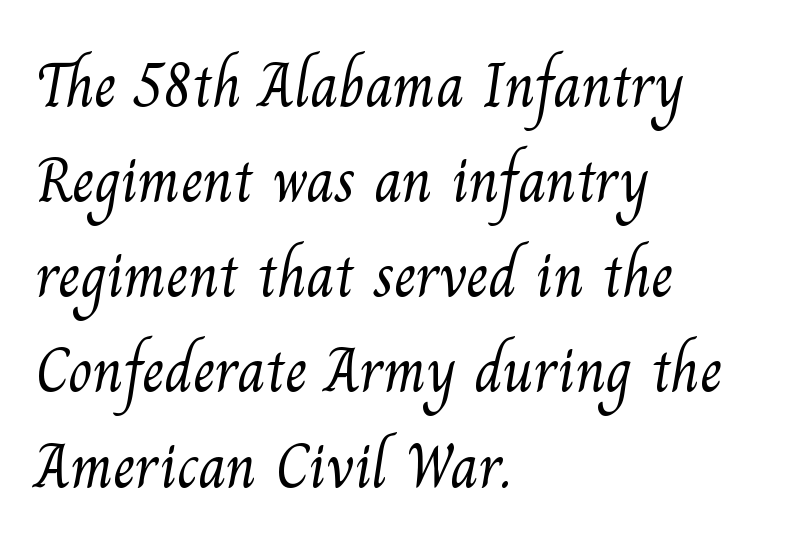
The passage is arranged the way most books set body copy — flush left. Default kerning and tracking; the words read as compact shapes. Words float on clear page, feet unadorned. Do the characters align in a grid? No, the font is proportional. Look at the bottom of the vertical strokes: they flare into serifs here. Stroke mass is kept to a normal reading level or below.
